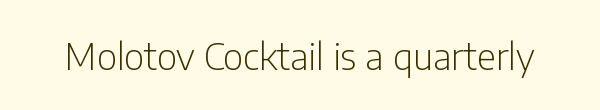
The image shows 37 px light, condensed sans-serif type, upright; set normal letter spacing, not underlined; low stroke contrast and a medium x-height.
